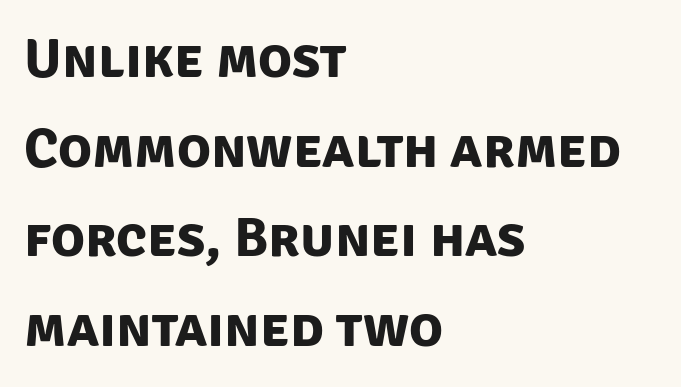
Q: Is the text bold? A: Yes.
Q: Is the typeface a serif or a sans-serif typeface? A: Sans-serif.
Q: Is the text underlined? A: No.
Q: How is the paragraph aligned? A: Left-aligned.
Q: Is the spacing between letters normal or unusually wide? A: Normal.
Q: Is the spacing between lines tight, normal or loose? A: Normal.
Q: Width (condensed, normal, or wide)? A: Normal.
Q: Stroke contrast? A: Low.
Q: x-height? A: Large.
Q: Monospaced? A: No.
